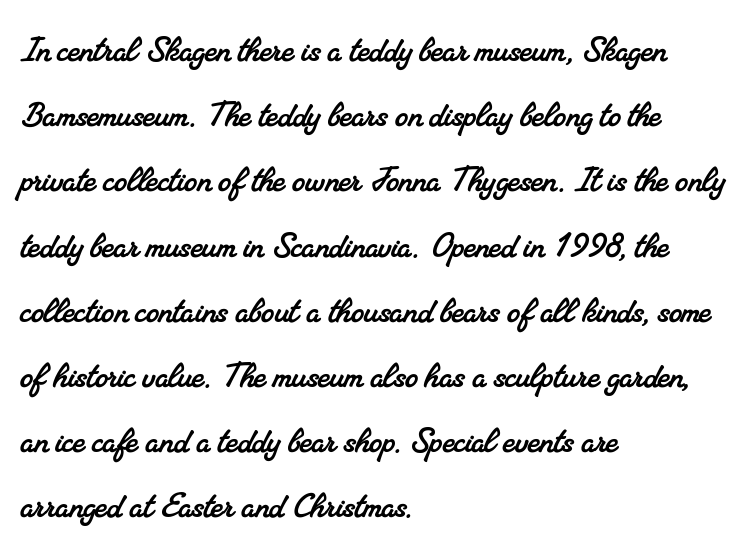
{"serif": "yes", "width": "normal", "stroke_contrast": "medium", "x_height": "small", "monospaced": "no", "underline": "no", "align": "left", "line_spacing": "normal", "line_spacing_ratio": 1.59, "letter_spacing": "normal", "letter_spacing_em": 0.0, "glyph_px": 41}
